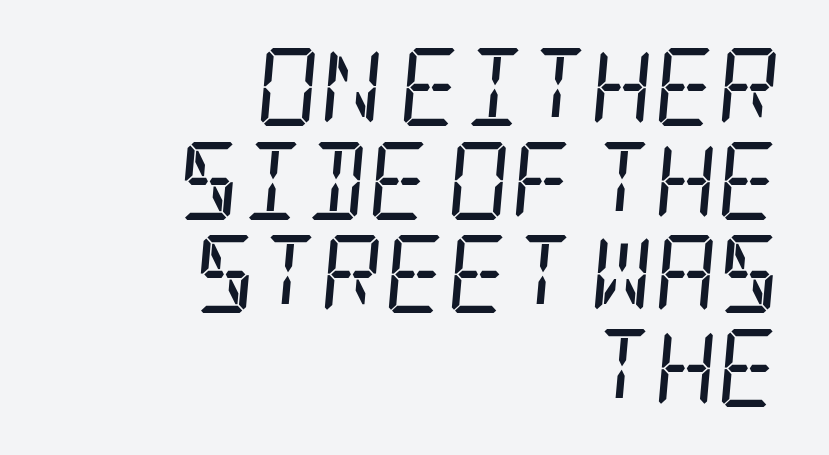
Glance below the letters and you will spot only blank space. Check where the strokes stop: tiny serifs finish them off. Every row of glyphs terminates at an identical x-position on the right. These lines keep a tight, regular rhythm from letter to letter. This is oblique type, the kind used for emphasis or titles.
